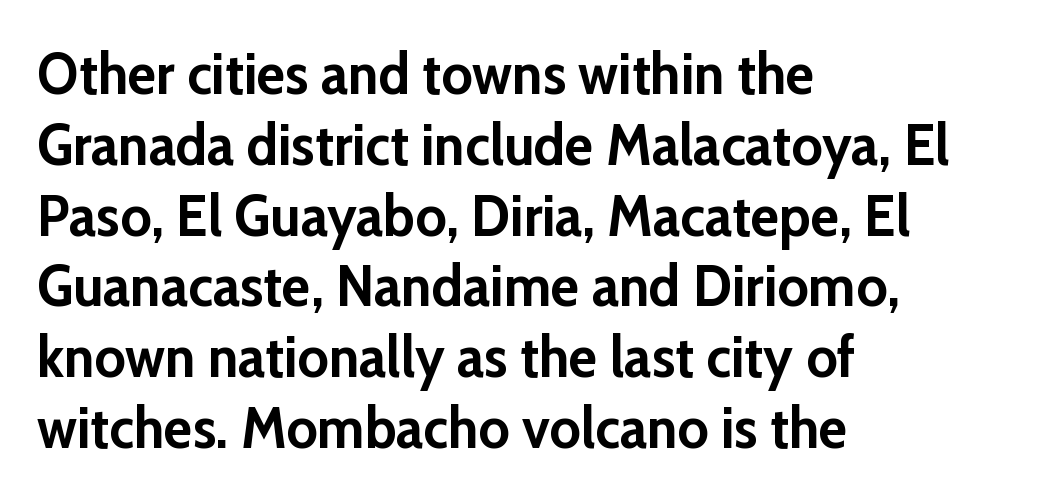
Posture: straight, roman, zero tilt. No feet cap the strokes, marking this as sans-serif type. Spacing verdict: proportional, widths tailored to each character. Tracking value appears to be zero — textbook default spacing. Weight: bold.
